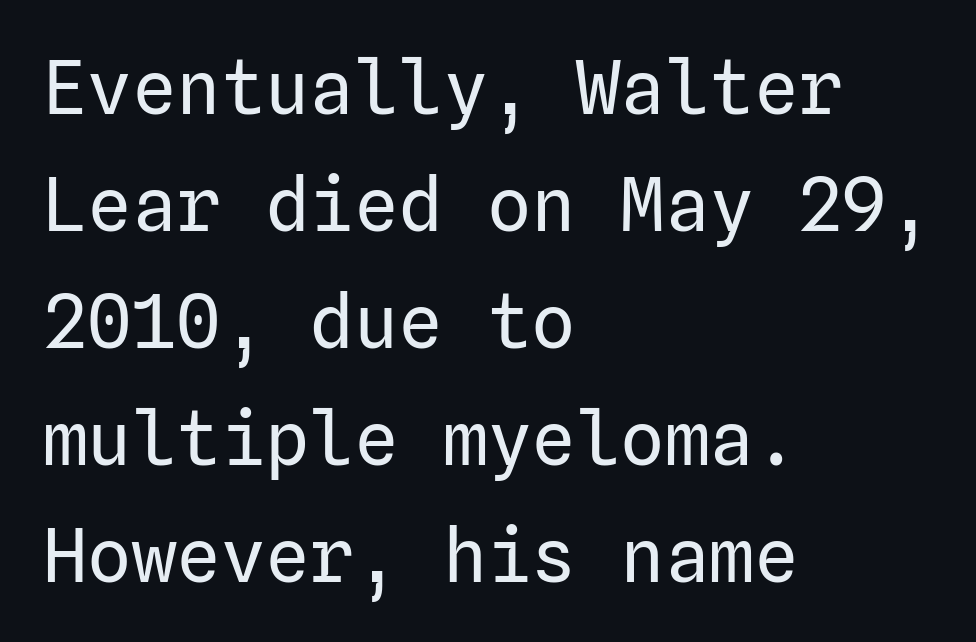
Q: Is the text bold? A: No.
Q: Is the text italic (slanted)? A: No, it is upright.
Q: Is the typeface a serif or a sans-serif typeface? A: Sans-serif.
Q: Is the text underlined? A: No.
Q: How is the paragraph aligned? A: Left-aligned.
Q: Is the spacing between letters normal or unusually wide? A: Normal.
Q: Is the spacing between lines tight, normal or loose? A: Normal.
Q: Width (condensed, normal, or wide)? A: Normal.
Q: Stroke contrast? A: Low.
Q: x-height? A: Medium.
